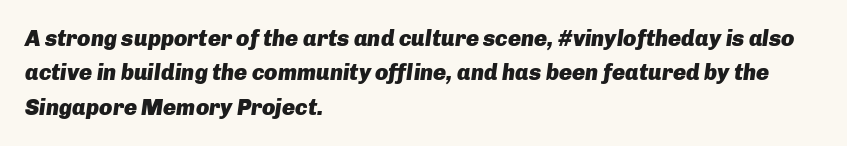
This sample keeps an unexceptional amount of space between lines. It's the slanting kind of type. In terms of weight, the rendering is a true, heavy bold. Clear beneath every line of the passage. Notice how the passage keeps a crisp vertical edge on the left only. The tracking reads as untouched default to a designer's eye.
